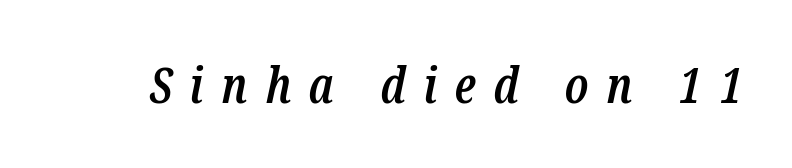
The image shows 49 px semibold, condensed serif type, italic (leaning right); set unusually wide letter spacing (+0.36 em), not underlined; low stroke contrast and a medium x-height.
